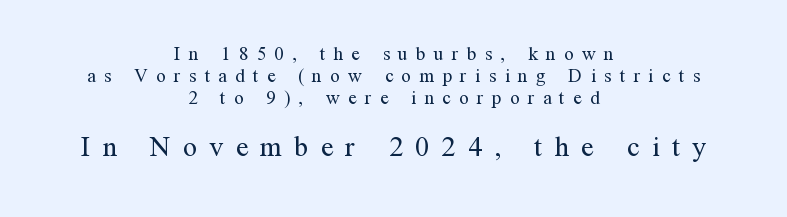
Q: Is the text bold? A: No.
Q: Is the text italic (slanted)? A: No, it is upright.
Q: Is the typeface a serif or a sans-serif typeface? A: Serif.
Q: Is the text underlined? A: No.
Q: How is the paragraph aligned? A: Centered.
Q: Is the spacing between letters normal or unusually wide? A: Unusually wide.
Q: Which block of text is set in a larger size, the first (top) or the second (bottom)? A: The second (bottom) one.
Q: Width (condensed, normal, or wide)? A: Normal.
Q: Stroke contrast? A: Medium.
Q: x-height? A: Medium.
Q: Monospaced? A: No.
